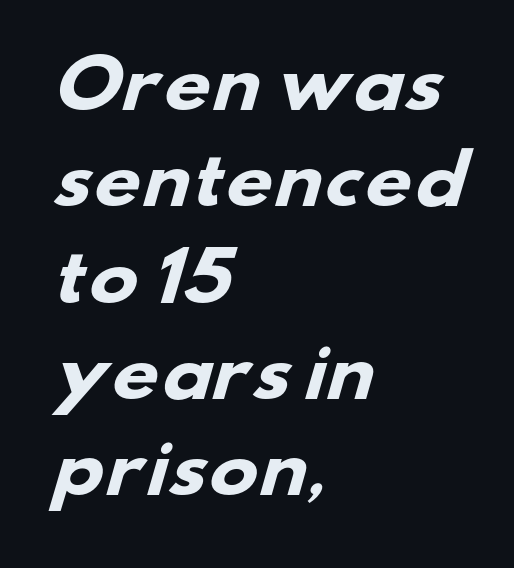
Leftover space on each line is placed entirely after the last word. Normally led — the rows are evenly, conventionally spaced. Only glyphs here, with clear space below each row. Look at the stroke-to-counter ratio: heavy, a bold. The face used here is proportionally spaced, like ordinary book or web type.
